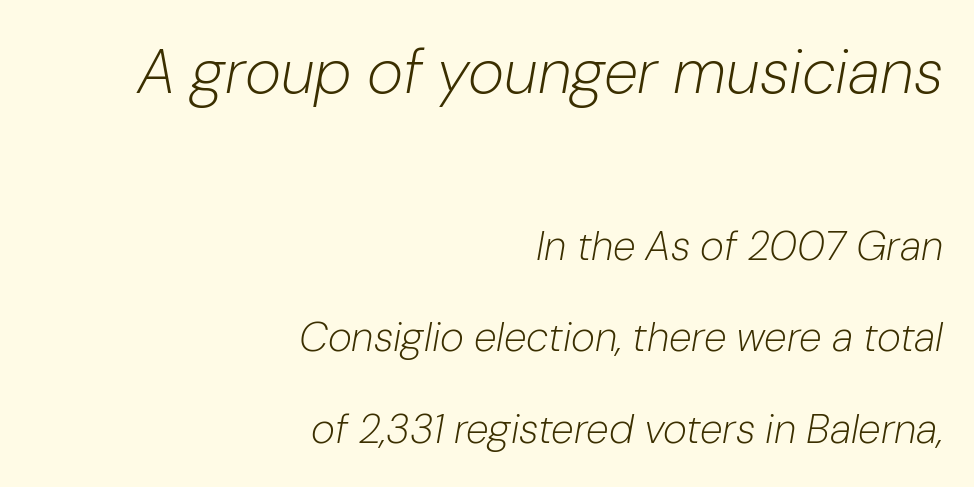
The typesetting does not lean heavy: it is not bold. Loosely led — the rows are spread out. Spacing verdict: proportional, widths tailored to each character. Caption: multi-line text, flush right, ragged left. Nobody touched the tracking dial on this one. Is the type slanted? Yes — the strokes lean at a clear angle.
